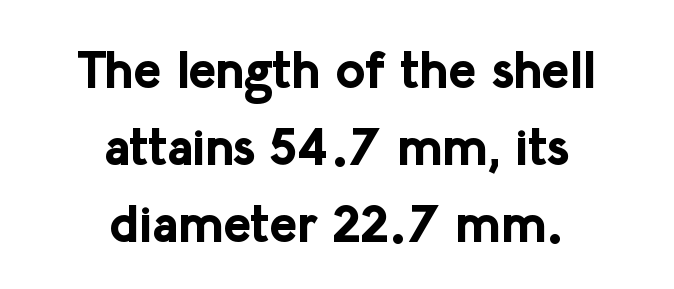
{"serif": "no", "italic": "no", "bold": "yes", "weight": "bold", "width": "normal", "stroke_contrast": "low", "x_height": "medium", "monospaced": "no", "underline": "no", "align": "center", "line_spacing": "normal", "line_spacing_ratio": 1.48, "letter_spacing": "normal", "letter_spacing_em": 0.0, "glyph_px": 52}
